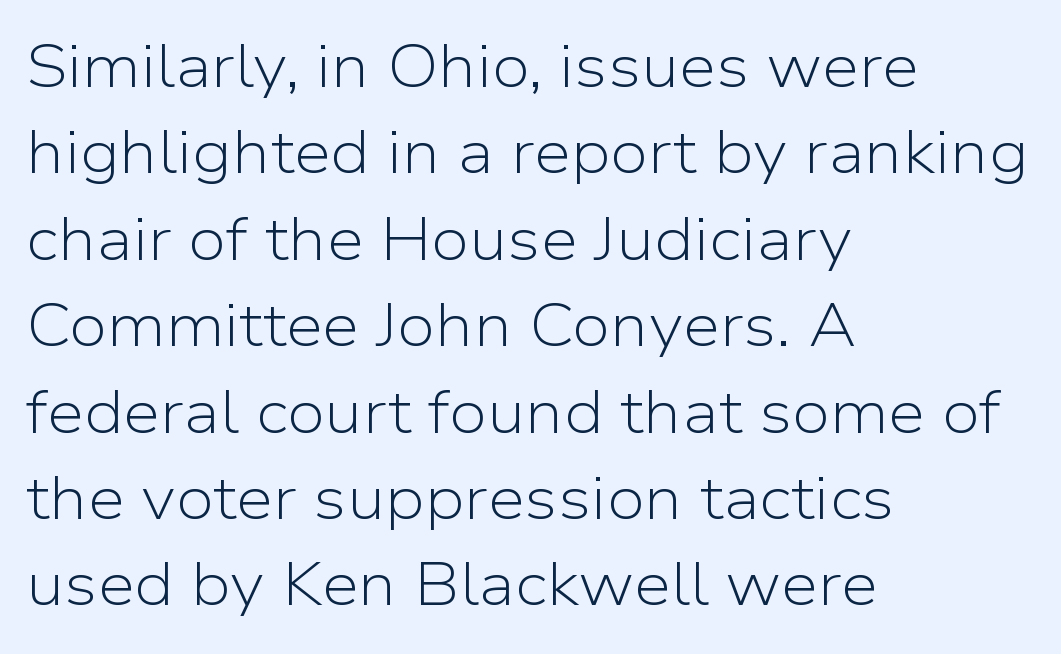
Q: Is the text bold? A: No.
Q: Is the text italic (slanted)? A: No, it is upright.
Q: Is the typeface a serif or a sans-serif typeface? A: Sans-serif.
Q: Is the text underlined? A: No.
Q: How is the paragraph aligned? A: Left-aligned.
Q: Is the spacing between letters normal or unusually wide? A: Normal.
Q: Is the spacing between lines tight, normal or loose? A: Normal.
Q: Width (condensed, normal, or wide)? A: Normal.
Q: Stroke contrast? A: Low.
Q: x-height? A: Medium.
Q: Monospaced? A: No.
